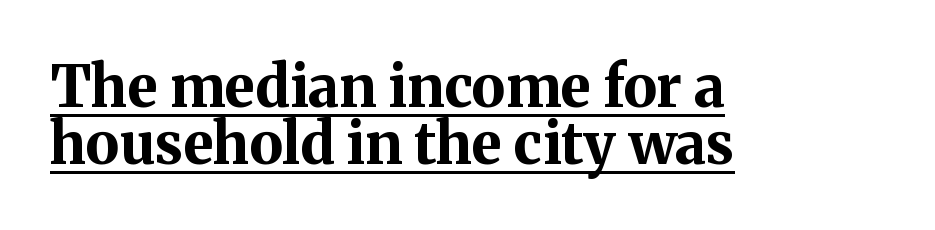
The image shows 57 px bold serif type, upright; set left-aligned, tight line spacing (1.0x), normal letter spacing, underlined; medium stroke contrast and a medium x-height.
